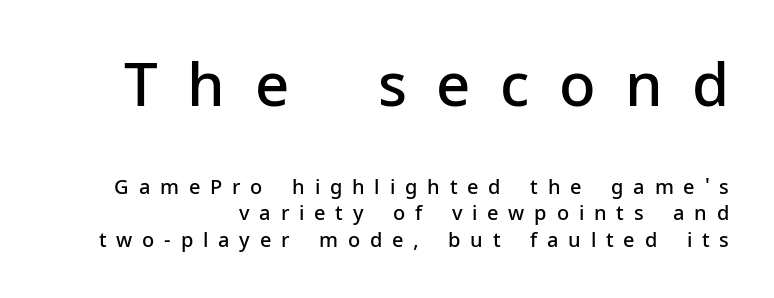
The image shows 60 px semibold sans-serif type, upright; set right-aligned, normal line spacing (1.33x), unusually wide letter spacing (+0.49 em), not underlined; the first (top) block is 3.0x larger; low stroke contrast and a medium x-height.
